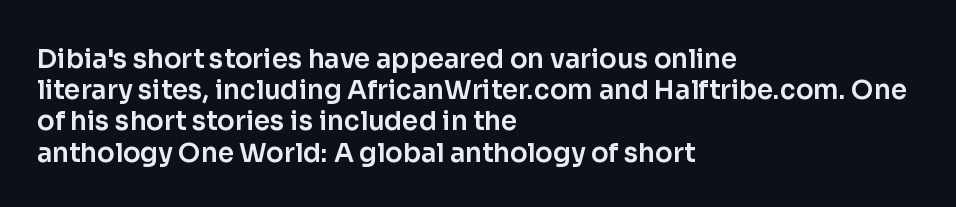
The image shows 26 px text type, upright; set left-aligned, line spacing 1.2x, normal letter spacing, not underlined.
